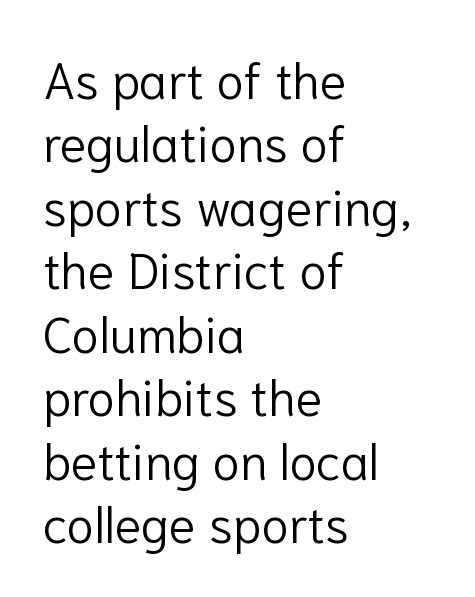
The gap between lines stays unmarked. Italic? Not at all — the glyphs are vertical. The passage is arranged the way most books set body copy — flush left. Interline gaps are of average width in this sample. Heaviness? Minimal to ordinary, like unemphasized prose. The glyphs in this specimen are sans serif.
